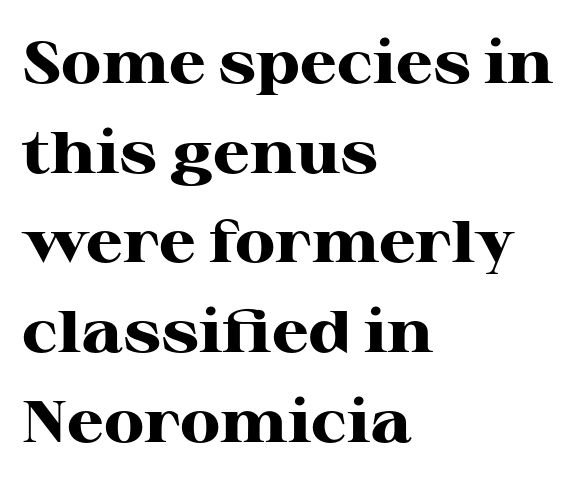
{"serif": "yes", "italic": "no", "bold": "yes", "weight": "heavy", "width": "wide", "stroke_contrast": "high", "x_height": "medium", "monospaced": "no", "underline": "no", "align": "left", "line_spacing": "normal", "line_spacing_ratio": 1.52, "letter_spacing": "normal", "letter_spacing_em": 0.0, "glyph_px": 59}
